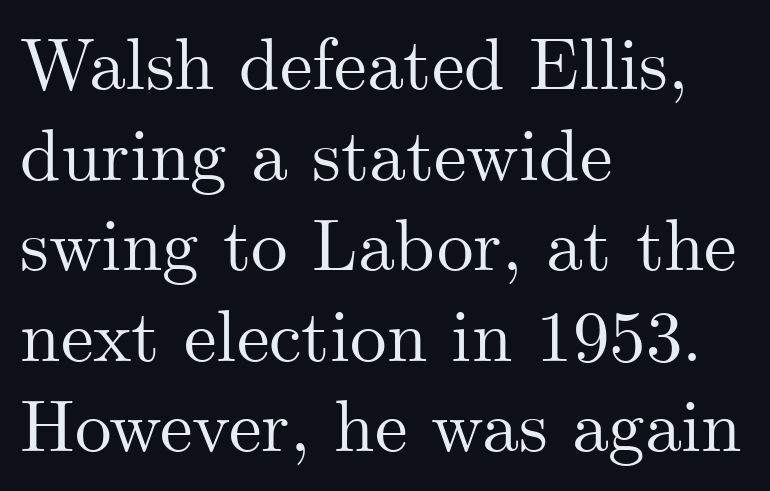
Q: Is the text italic (slanted)? A: No, it is upright.
Q: Is the typeface a serif or a sans-serif typeface? A: Serif.
Q: Is the text underlined? A: No.
Q: How is the paragraph aligned? A: Left-aligned.
Q: Is the spacing between letters normal or unusually wide? A: Normal.
Q: Width (condensed, normal, or wide)? A: Normal.
Q: Stroke contrast? A: Medium.
Q: x-height? A: Small.
Q: Monospaced? A: No.
